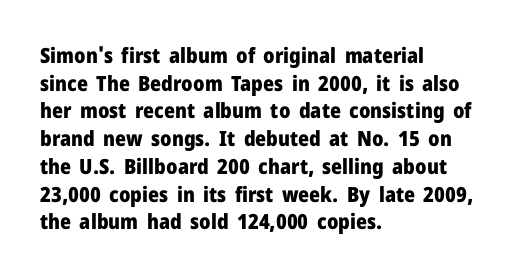
{"italic": "no", "bold": "yes", "underline": "no", "align": "left", "line_spacing": "normal", "line_spacing_ratio": 1.32, "letter_spacing": "normal", "letter_spacing_em": 0.0, "glyph_px": 21}
